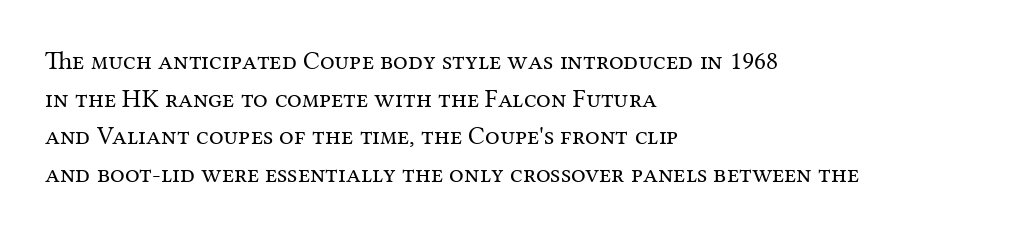
{"italic": "no", "bold": "no", "underline": "no", "align": "left", "line_spacing": "normal", "line_spacing_ratio": 1.45, "letter_spacing": "normal", "letter_spacing_em": 0.0, "glyph_px": 26}
